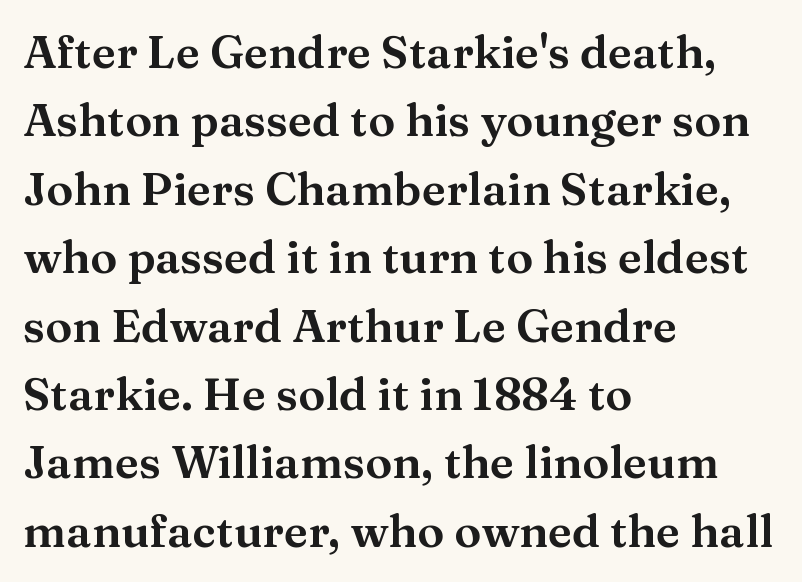
Q: Is the text italic (slanted)? A: No, it is upright.
Q: Is the typeface a serif or a sans-serif typeface? A: Serif.
Q: Is the text underlined? A: No.
Q: How is the paragraph aligned? A: Left-aligned.
Q: Is the spacing between letters normal or unusually wide? A: Normal.
Q: Is the spacing between lines tight, normal or loose? A: Normal.
Q: Width (condensed, normal, or wide)? A: Wide.
Q: Stroke contrast? A: Medium.
Q: x-height? A: Medium.
Q: Monospaced? A: No.
